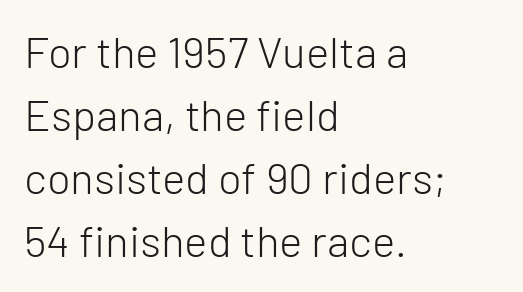
The image shows 44 px light sans-serif type, upright; set left-aligned, normal line spacing (1.43x), normal letter spacing, not underlined; low stroke contrast and a medium x-height.
